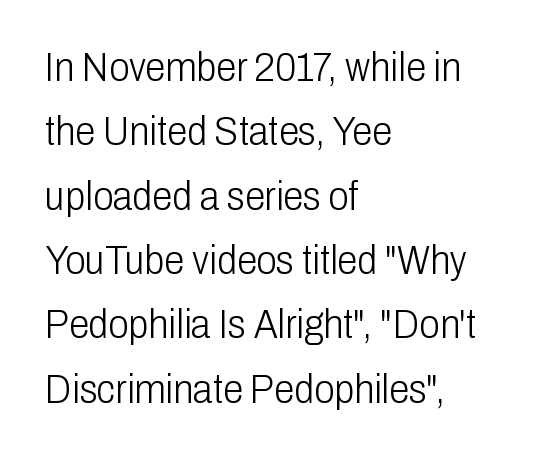
The lettering stays uniformly vertical, giving the passage a roman look. A normal amount of white space separates one row of letters from the next. The text was rendered using a sans face with plain stroke endings. The rendering uses natural spacing where letterforms have individual widths. Is the type heavy? It reads as light-to-regular instead. A student would call this left alignment; a typographer would say flush left, rag right.
